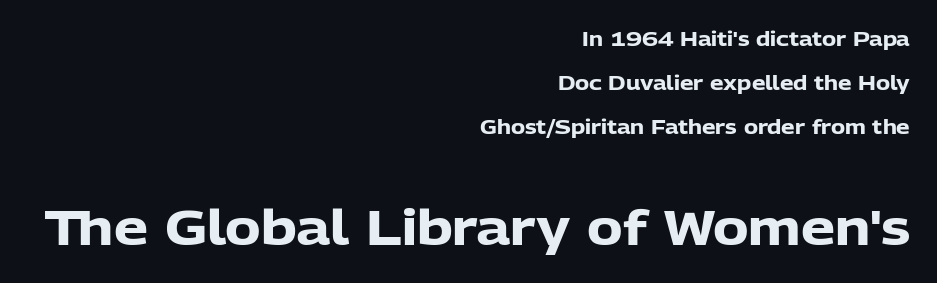
Q: Is the text bold? A: Yes.
Q: Is the text italic (slanted)? A: No, it is upright.
Q: Is the typeface a serif or a sans-serif typeface? A: Sans-serif.
Q: Is the text underlined? A: No.
Q: How is the paragraph aligned? A: Right-aligned.
Q: Is the spacing between letters normal or unusually wide? A: Normal.
Q: Is the spacing between lines tight, normal or loose? A: Loose.
Q: Which block of text is set in a larger size, the first (top) or the second (bottom)? A: The second (bottom) one.
Q: Width (condensed, normal, or wide)? A: Normal.
Q: Stroke contrast? A: Low.
Q: x-height? A: Medium.
Q: Monospaced? A: No.
